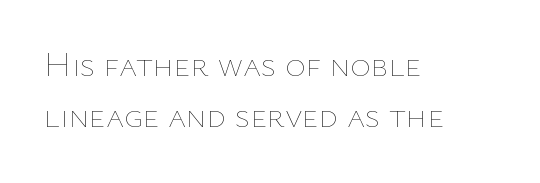
Compared with typical paragraphs, the rows here are spaced about the same. The strip under each line holds only bare page. Caption: multi-line text, flush left, ragged right. A typesetter would mark this as roman, not italic. Note the varied advance widths — an 'i' is clearly narrower than an 'm'. Observe the ordinary spacing: letters are neighbours, not strangers.
